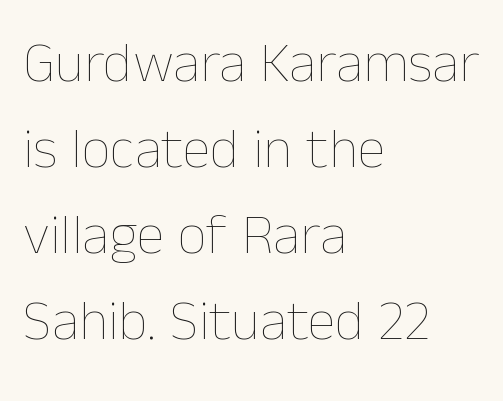
The image shows 57 px thin type, upright; set left-aligned, normal line spacing (1.51x), normal letter spacing, not underlined; low stroke contrast and a medium x-height.
